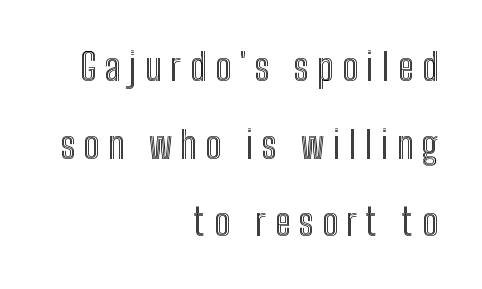
Compared with typical body copy, the letter spacing here is much looser. Vertical strokes here are truly vertical. Check the space under the baseline: it is left empty. Each letter keeps its own natural width here, so spacing adapts to shape. Line spacing here is loose. Casual observation: everything's shoved over to the right.
